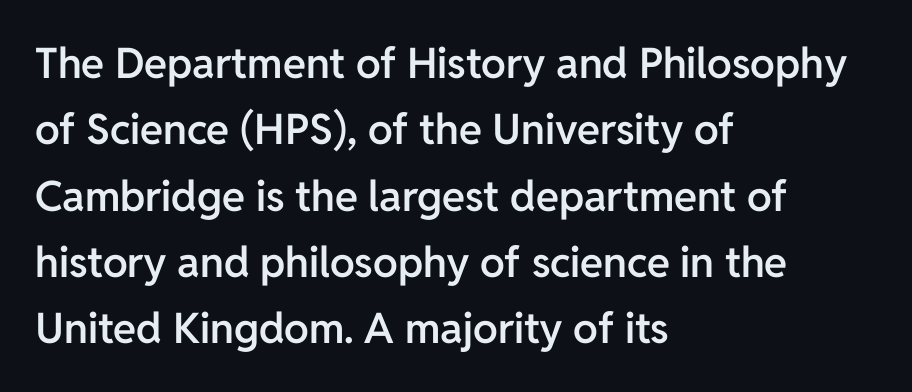
Nope, not italic — everything's standing straight. This is the in-between weight designers call semibold or demi. Character widths vary here, with narrow letters taking less room than wide ones. The paragraph has a hard left edge and a soft right edge. The vertical gap from one line to the next is medium.
